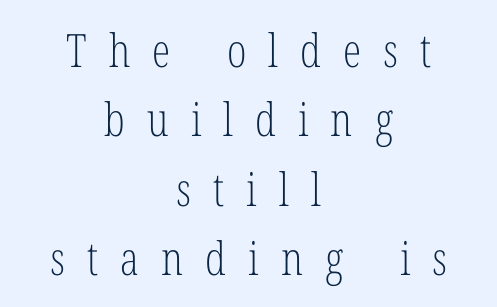
Bare-footed words on every line. Character widths vary here, with narrow letters taking less room than wide ones. Stroke mass is kept to a normal reading level or below. The specimen reads as upright at a glance. In terms of leading, this rendering sits right in the middle.
